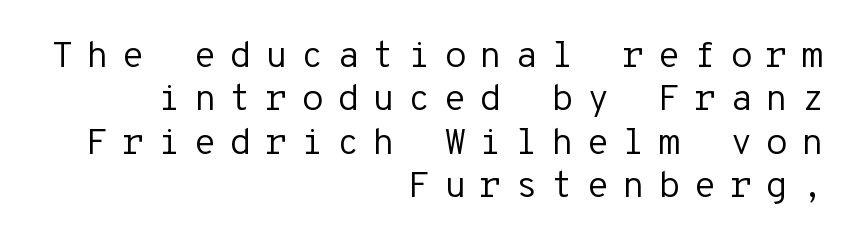
The image shows 37 px regular-weight sans-serif type, upright, monospaced; set right-aligned, line spacing 1.17x, unusually wide letter spacing (+0.35 em), not underlined; low stroke contrast and a medium x-height.
